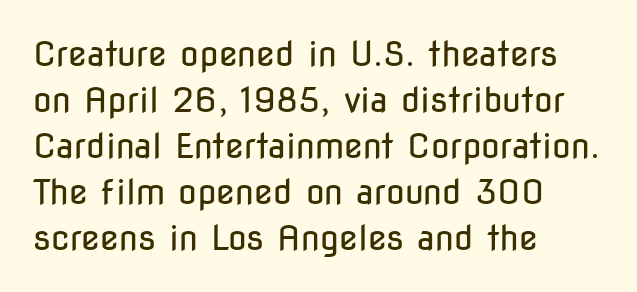
The image shows 34 px regular-weight, condensed sans-serif type, upright; set left-aligned, normal line spacing (1.35x), normal letter spacing, not underlined; low stroke contrast and a medium x-height.
